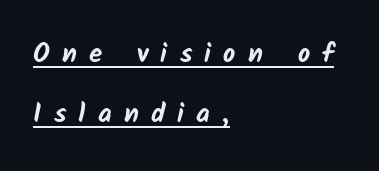
Q: Is the text bold? A: Yes.
Q: Is the text underlined? A: Yes.
Q: How is the paragraph aligned? A: Left-aligned.
Q: Is the spacing between letters normal or unusually wide? A: Unusually wide.
Q: Is the spacing between lines tight, normal or loose? A: Loose.
